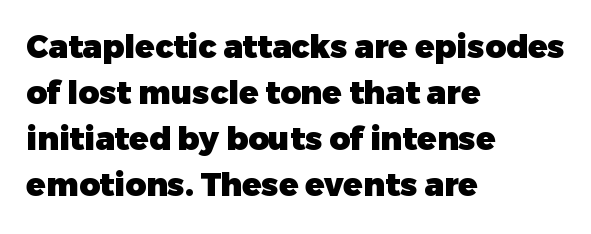
The letters are bold, with thick, heavy strokes. This is the regular roman posture of the typeface. The passage shown stacks its lines at a standard gap. The passage shown is not underscored anywhere. The rag falls on the right side of this text block. The rendering uses natural spacing where letterforms have individual widths.
